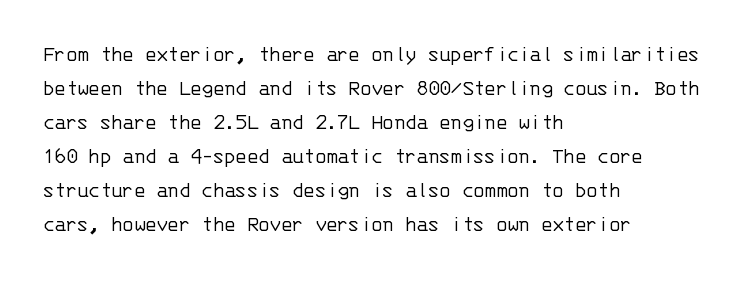
The type sits square on the baseline with zero lean. Stem width sits at or under what a default text font uses. Horizontally, the lines are justified to the leading edge only. This sample keeps an unexceptional amount of space between lines. The space beneath each line is pristine and unruled. There is no visible air inserted between adjacent glyphs.
